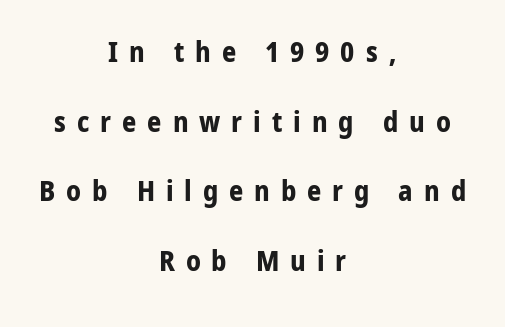
Q: Is the text bold? A: Yes.
Q: Is the text italic (slanted)? A: No, it is upright.
Q: Is the typeface a serif or a sans-serif typeface? A: Sans-serif.
Q: Is the text underlined? A: No.
Q: How is the paragraph aligned? A: Centered.
Q: Is the spacing between letters normal or unusually wide? A: Unusually wide.
Q: Is the spacing between lines tight, normal or loose? A: Loose.
Q: Width (condensed, normal, or wide)? A: Normal.
Q: Stroke contrast? A: Low.
Q: x-height? A: Medium.
Q: Monospaced? A: No.
